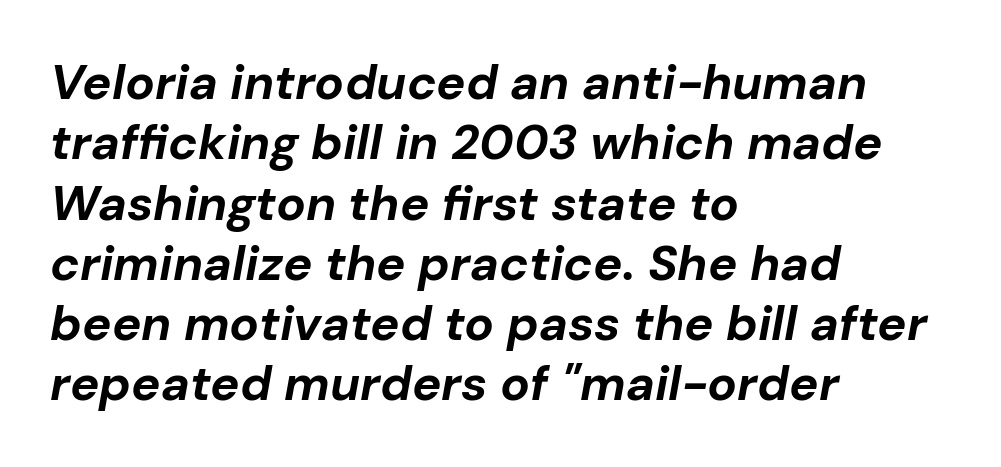
The image shows 49 px bold type, italic (leaning right); set left-aligned, line spacing 1.23x, normal letter spacing, not underlined; low stroke contrast and a medium x-height.
